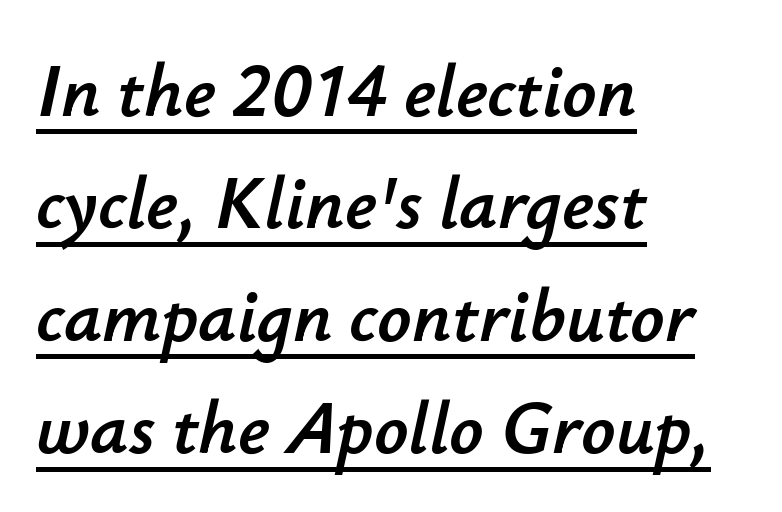
The leading is moderate, giving the passage an even texture. Do the characters align in a grid? No, the font is proportional. All the whitespace from short lines collects on the right. Quick note: italic. In terms of letterspacing, this is plain default setting.
